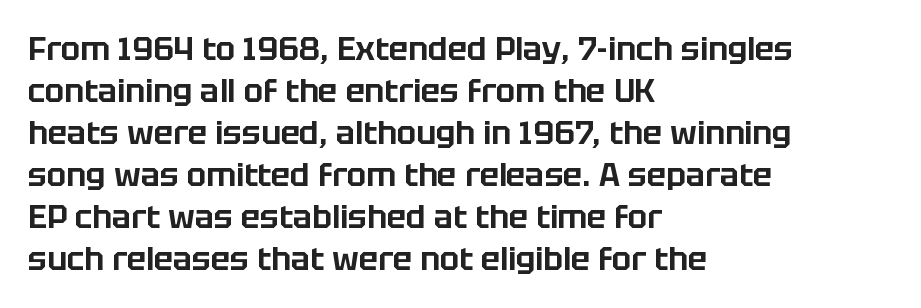
The image shows 32 px sans-serif type, upright; set left-aligned, normal line spacing (1.31x), normal letter spacing, not underlined; low stroke contrast and a large x-height.
